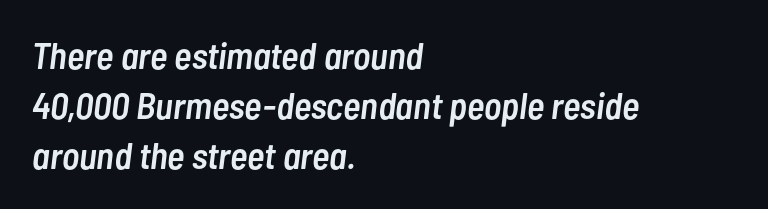
Q: Is the text bold? A: Semi-bold.
Q: Is the text italic (slanted)? A: Yes, it leans right by about 7 degrees.
Q: Is the text underlined? A: No.
Q: How is the paragraph aligned? A: Left-aligned.
Q: Is the spacing between letters normal or unusually wide? A: Normal.
Q: Is the spacing between lines tight, normal or loose? A: Normal.
Q: Width (condensed, normal, or wide)? A: Condensed.
Q: Stroke contrast? A: Low.
Q: x-height? A: Medium.
Q: Monospaced? A: No.
